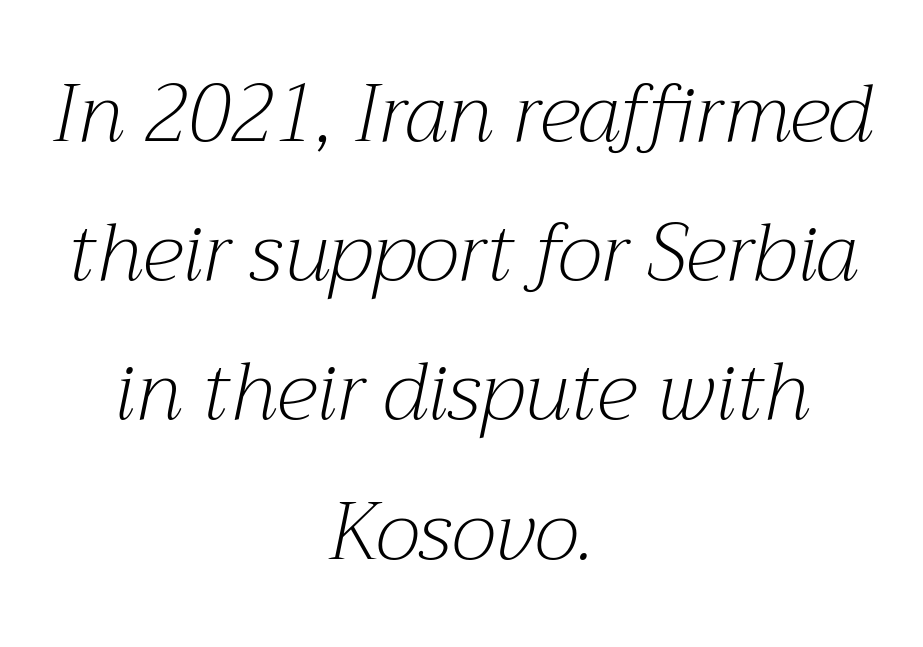
{"serif": "yes", "italic": "yes", "lean": "right", "slant_degrees": 12, "bold": "no", "weight": "light", "width": "normal", "stroke_contrast": "medium", "x_height": "medium", "monospaced": "no", "underline": "no", "align": "center", "line_spacing_ratio": 1.74, "letter_spacing": "normal", "letter_spacing_em": 0.0, "glyph_px": 80}
